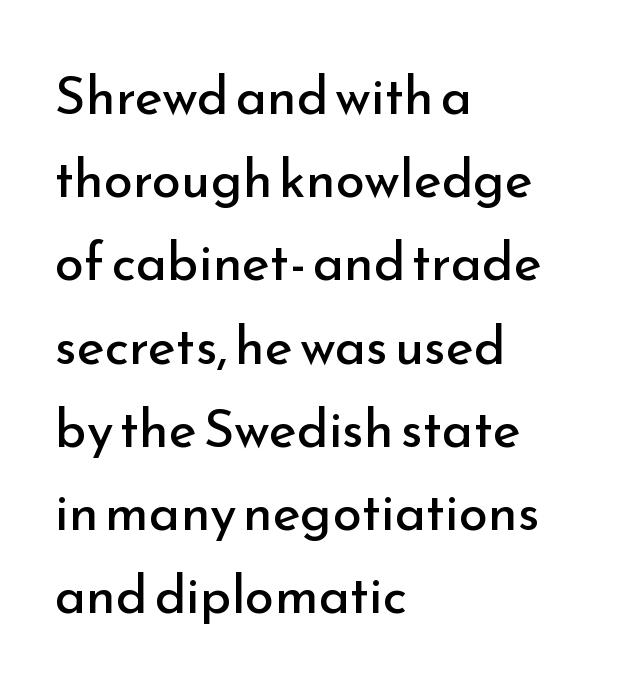
The image shows 53 px regular-weight sans-serif type, upright; set left-aligned, normal line spacing (1.57x), normal letter spacing, not underlined; low stroke contrast and a small x-height.
